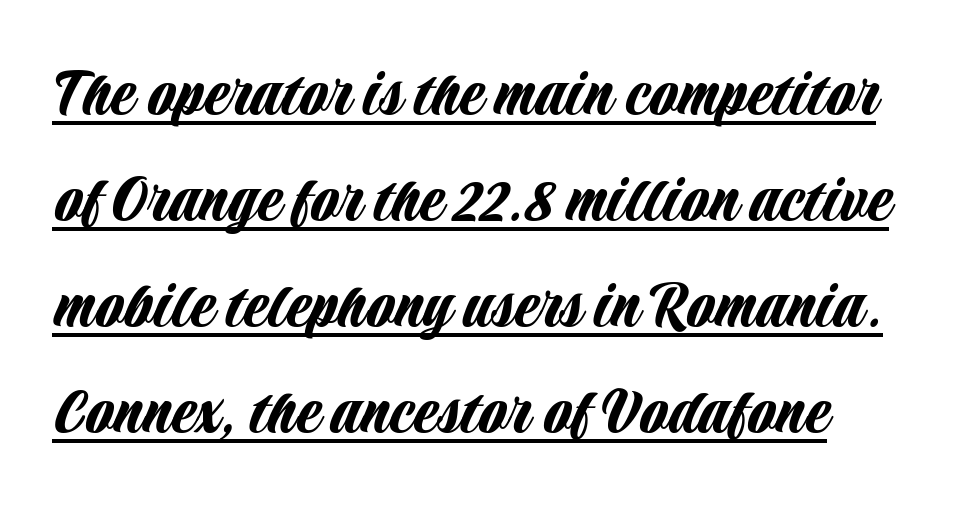
Quick note: interline space is typical. The specimen includes a rule beneath the text block's lines. Check where the strokes stop: nothing finishes them off — pure sans. Default kerning and tracking; the words read as compact shapes.
